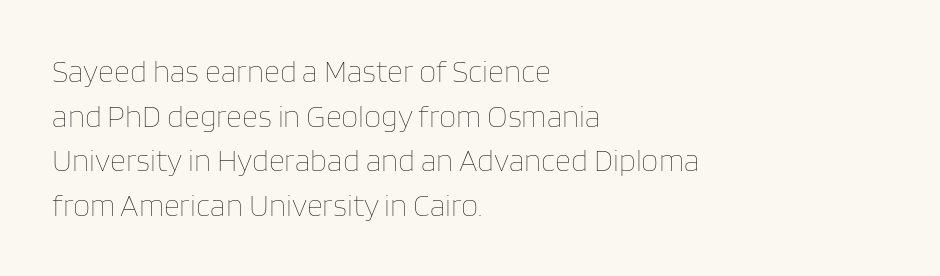
Q: Is the text bold? A: No.
Q: Is the text italic (slanted)? A: No, it is upright.
Q: Is the text underlined? A: No.
Q: How is the paragraph aligned? A: Left-aligned.
Q: Is the spacing between letters normal or unusually wide? A: Normal.
Q: Is the spacing between lines tight, normal or loose? A: Normal.
Q: Width (condensed, normal, or wide)? A: Normal.
Q: Stroke contrast? A: Low.
Q: x-height? A: Large.
Q: Monospaced? A: No.
